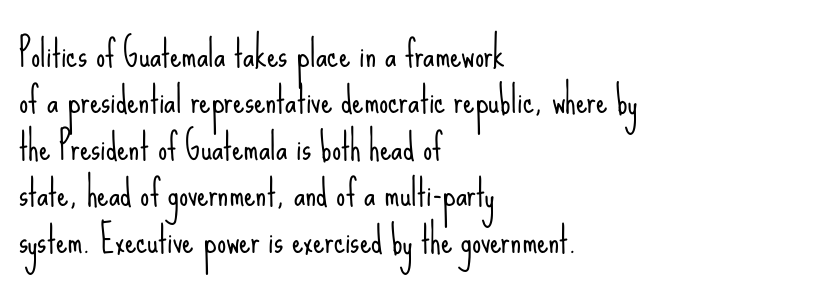
Q: Is the text bold? A: No.
Q: Is the text italic (slanted)? A: No, it is upright.
Q: Is the typeface a serif or a sans-serif typeface? A: Sans-serif.
Q: Is the text underlined? A: No.
Q: How is the paragraph aligned? A: Left-aligned.
Q: Is the spacing between letters normal or unusually wide? A: Normal.
Q: Is the spacing between lines tight, normal or loose? A: Normal.
Q: Width (condensed, normal, or wide)? A: Condensed.
Q: Stroke contrast? A: Low.
Q: x-height? A: Small.
Q: Monospaced? A: No.
